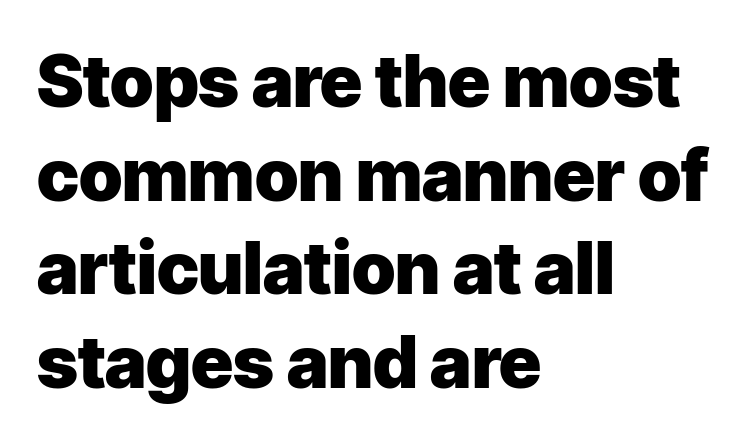
Q: Is the text bold? A: Yes.
Q: Is the text italic (slanted)? A: No, it is upright.
Q: Is the typeface a serif or a sans-serif typeface? A: Sans-serif.
Q: Is the text underlined? A: No.
Q: How is the paragraph aligned? A: Left-aligned.
Q: Is the spacing between letters normal or unusually wide? A: Normal.
Q: Is the spacing between lines tight, normal or loose? A: Normal.
Q: Width (condensed, normal, or wide)? A: Normal.
Q: Stroke contrast? A: Low.
Q: x-height? A: Medium.
Q: Monospaced? A: No.
